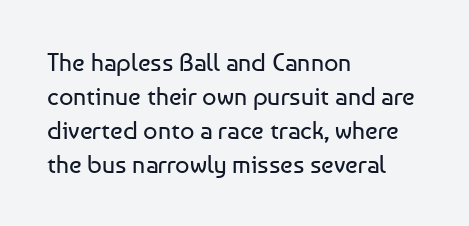
A normal amount of white space separates one row of letters from the next. Honestly, the letter spacing is just normal — you wouldn't notice it. The font's upright variant was chosen for this text. Is this a heavy cut? Hardly; it is regular or lighter. Caption: multi-line text, flush left, ragged right.
